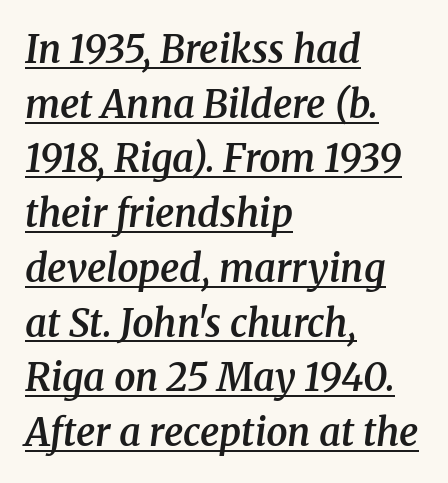
{"serif": "yes", "italic": "yes", "lean": "right", "slant_degrees": 8, "bold": "semi", "weight": "semibold", "width": "normal", "stroke_contrast": "medium", "x_height": "medium", "monospaced": "no", "underline": "yes", "align": "left", "line_spacing": "normal", "line_spacing_ratio": 1.44, "letter_spacing": "normal", "letter_spacing_em": 0.0, "glyph_px": 38}
